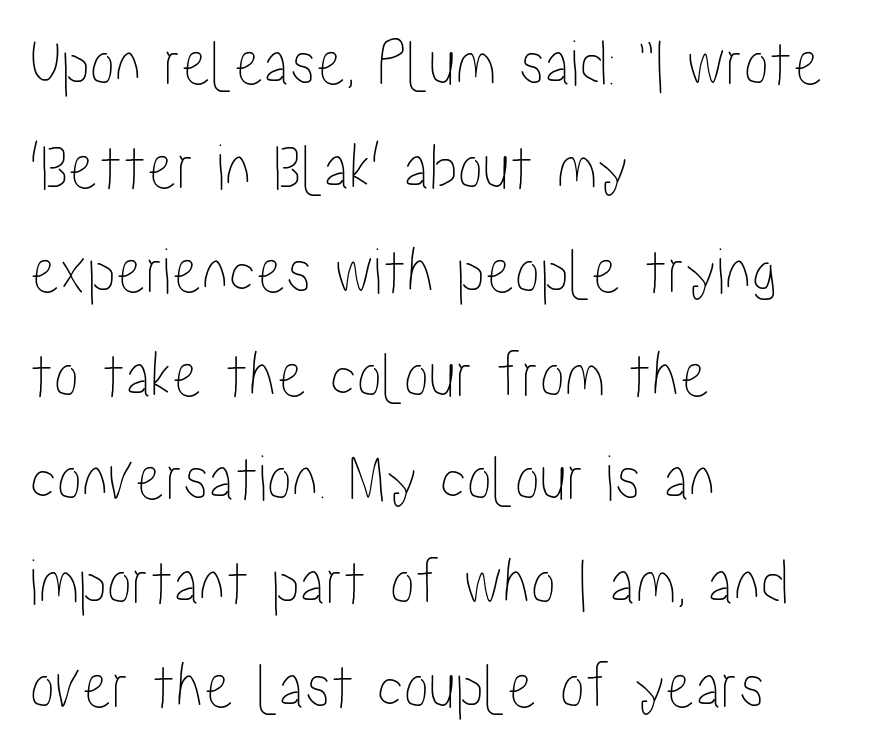
Q: Is the text italic (slanted)? A: No, it is upright.
Q: Is the text underlined? A: No.
Q: How is the paragraph aligned? A: Left-aligned.
Q: Is the spacing between letters normal or unusually wide? A: Normal.
Q: Is the spacing between lines tight, normal or loose? A: Normal.
Q: Width (condensed, normal, or wide)? A: Condensed.
Q: Stroke contrast? A: Low.
Q: x-height? A: Medium.
Q: Monospaced? A: No.
